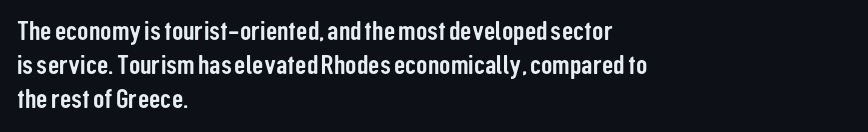
The face used here is proportionally spaced, like ordinary book or web type. Underline: absent. The gaps between neighbouring characters are ordinary and unremarkable. Compared with a centered layout, this one pins lines to the left instead. This sample uses an upright cut, with every glyph sitting square on the baseline. Are there feet on the stems? There aren't — it's a sans.
